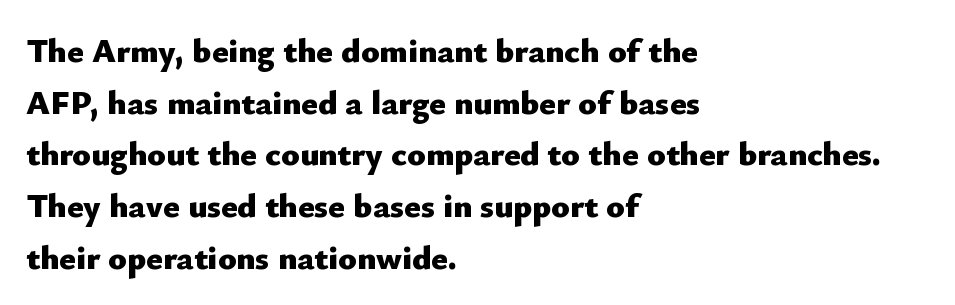
Q: Is the text bold? A: Yes.
Q: Is the text italic (slanted)? A: No, it is upright.
Q: Is the typeface a serif or a sans-serif typeface? A: Sans-serif.
Q: Is the text underlined? A: No.
Q: How is the paragraph aligned? A: Left-aligned.
Q: Is the spacing between letters normal or unusually wide? A: Normal.
Q: Is the spacing between lines tight, normal or loose? A: Normal.
Q: Width (condensed, normal, or wide)? A: Normal.
Q: Stroke contrast? A: Low.
Q: x-height? A: Small.
Q: Monospaced? A: No.
